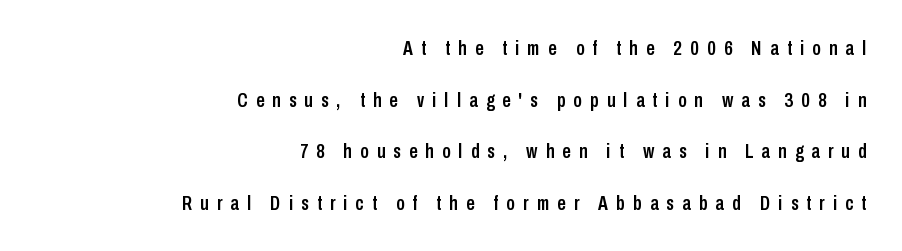
{"italic": "no", "underline": "no", "align": "right", "line_spacing": "loose", "line_spacing_ratio": 2.46, "letter_spacing": "wide", "letter_spacing_em": 0.39, "glyph_px": 21}
